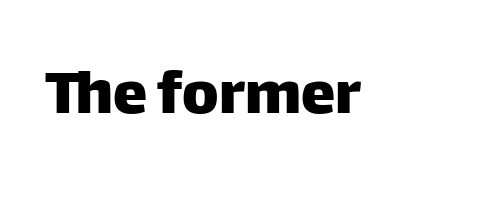
The image shows 69 px sans-serif type, upright; set normal letter spacing, not underlined; low stroke contrast and a large x-height.
